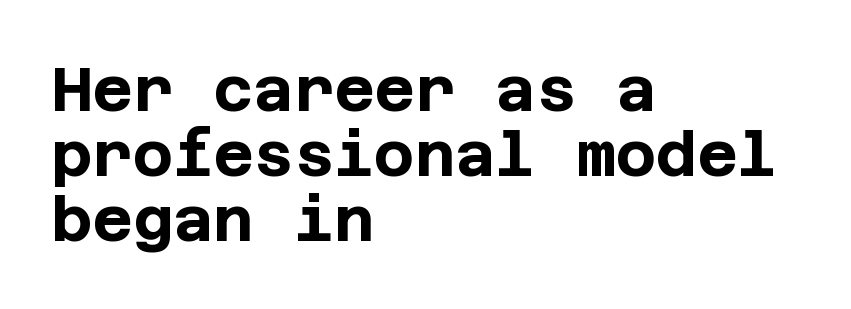
{"serif": "no", "italic": "no", "bold": "yes", "weight": "bold", "width": "normal", "stroke_contrast": "low", "x_height": "large", "underline": "no", "align": "left", "line_spacing": "tight", "line_spacing_ratio": 1.05, "letter_spacing": "normal", "letter_spacing_em": 0.0, "glyph_px": 62}
